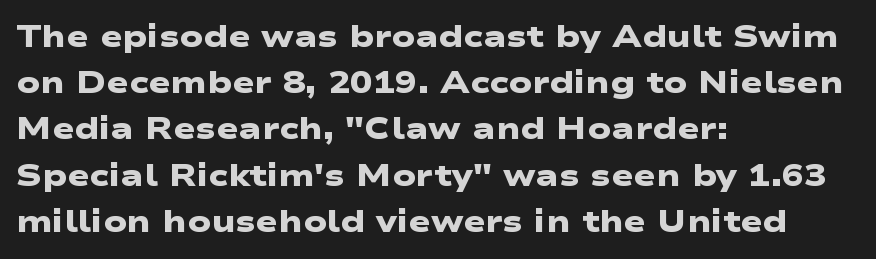
The image shows 30 px heavy, wide sans-serif type; set left-aligned, normal line spacing (1.54x), normal letter spacing, not underlined; low stroke contrast and a medium x-height.
